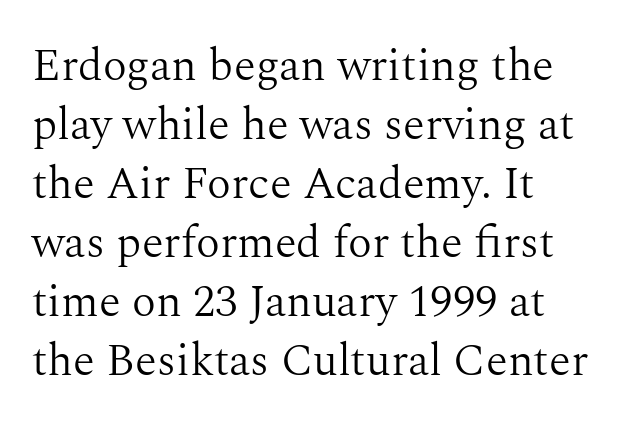
Q: Is the text bold? A: No.
Q: Is the text italic (slanted)? A: No, it is upright.
Q: Is the typeface a serif or a sans-serif typeface? A: Serif.
Q: Is the text underlined? A: No.
Q: Is the spacing between letters normal or unusually wide? A: Normal.
Q: Is the spacing between lines tight, normal or loose? A: Normal.
Q: Width (condensed, normal, or wide)? A: Normal.
Q: Stroke contrast? A: Medium.
Q: x-height? A: Medium.
Q: Monospaced? A: No.
